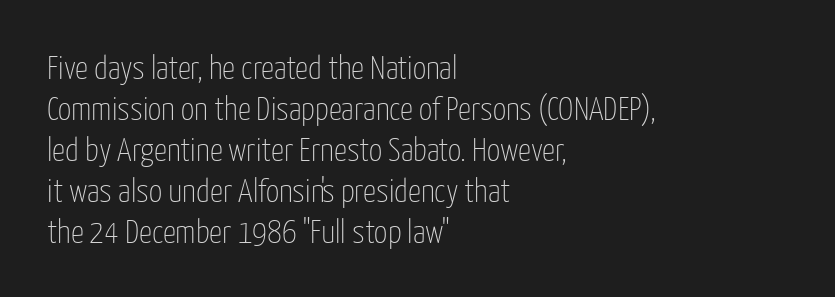
Is the letter spacing exaggerated? No — it looks like the ordinary default. Check the space under the baseline: it is left empty. It's the straight-up-and-down kind of type. Line beginnings align vertically; line endings do not.
